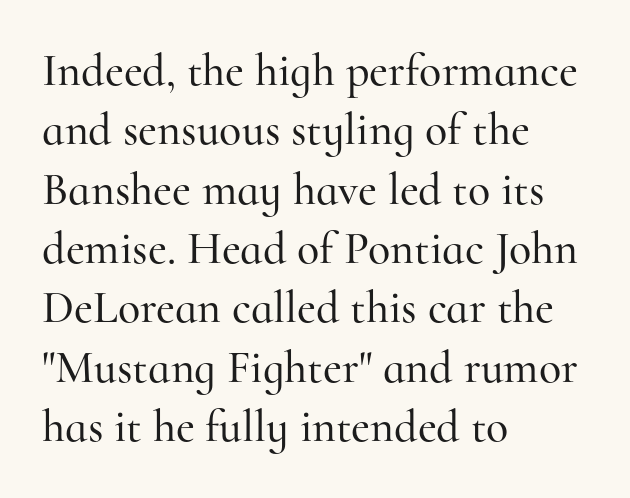
The image shows 46 px serif type, upright; set left-aligned, normal line spacing (1.29x), normal letter spacing, not underlined; high stroke contrast and a small x-height.
